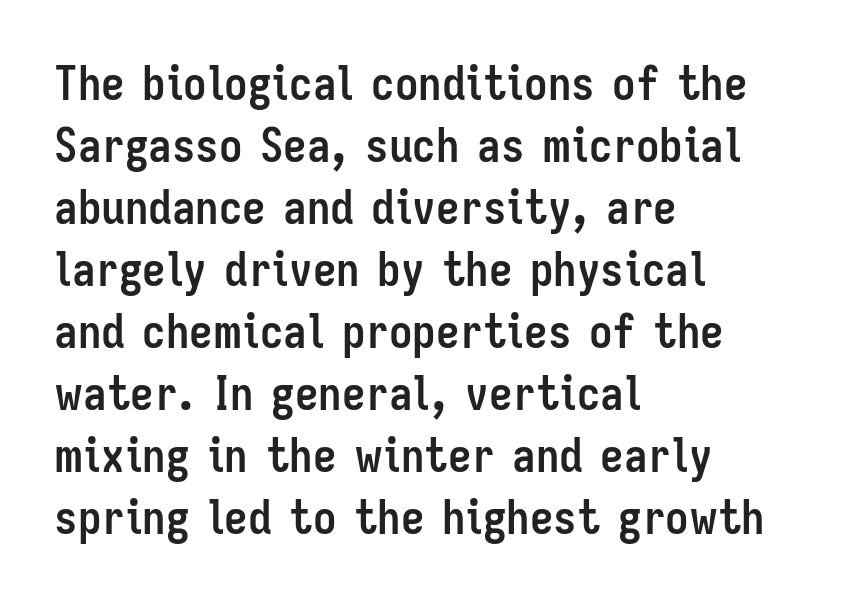
The image shows 47 px semibold, condensed sans-serif type, upright; set left-aligned, normal line spacing (1.32x), normal letter spacing, not underlined; low stroke contrast and a medium x-height.
